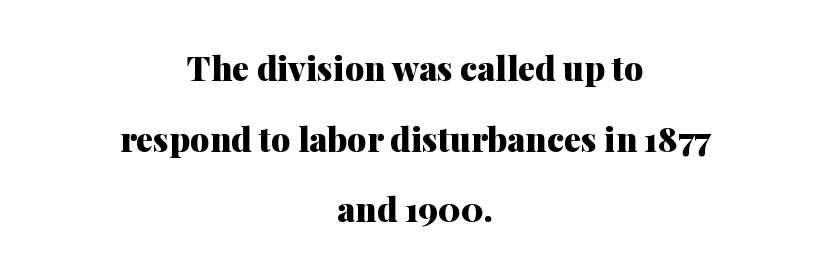
The image shows 34 px heavy serif type, upright; set centered, loose line spacing (2.08x), normal letter spacing, not underlined; medium stroke contrast and a medium x-height.
